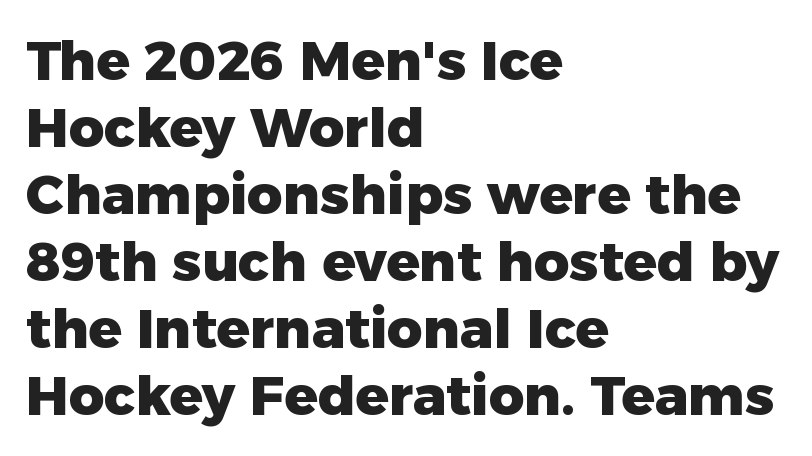
Q: Is the text bold? A: Yes.
Q: Is the text italic (slanted)? A: No, it is upright.
Q: Is the typeface a serif or a sans-serif typeface? A: Sans-serif.
Q: Is the text underlined? A: No.
Q: How is the paragraph aligned? A: Left-aligned.
Q: Is the spacing between letters normal or unusually wide? A: Normal.
Q: Width (condensed, normal, or wide)? A: Normal.
Q: Stroke contrast? A: Low.
Q: x-height? A: Medium.
Q: Monospaced? A: No.
